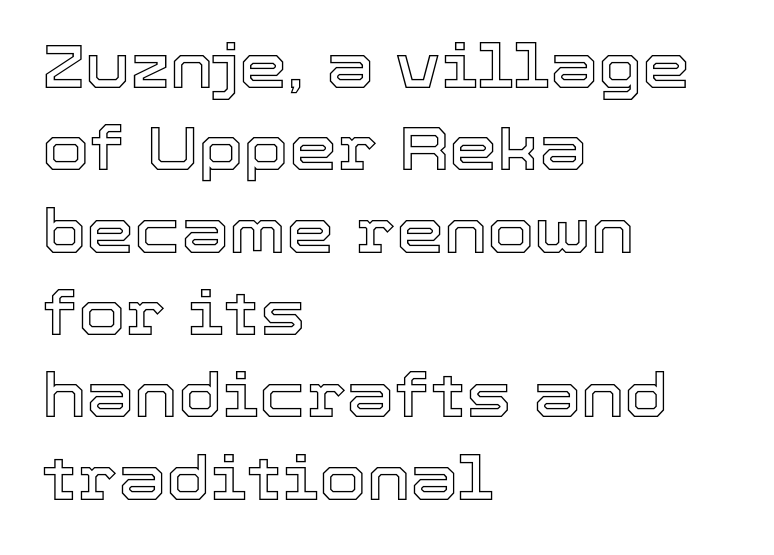
{"italic": "no", "width": "normal", "x_height": "medium", "monospaced": "no", "underline": "no", "align": "left", "line_spacing": "normal", "line_spacing_ratio": 1.35, "letter_spacing": "normal", "letter_spacing_em": 0.0, "glyph_px": 61}
